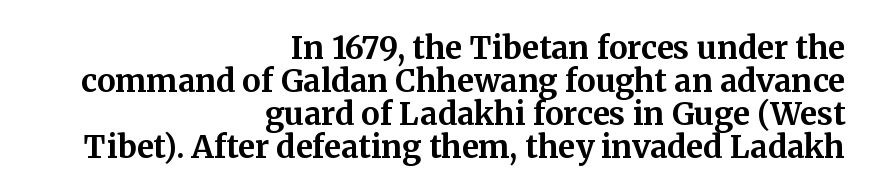
{"serif": "yes", "italic": "no", "bold": "yes", "weight": "bold", "width": "normal", "stroke_contrast": "medium", "x_height": "medium", "monospaced": "no", "underline": "no", "align": "right", "line_spacing": "tight", "line_spacing_ratio": 1.06, "letter_spacing": "normal", "letter_spacing_em": 0.0, "glyph_px": 31}
